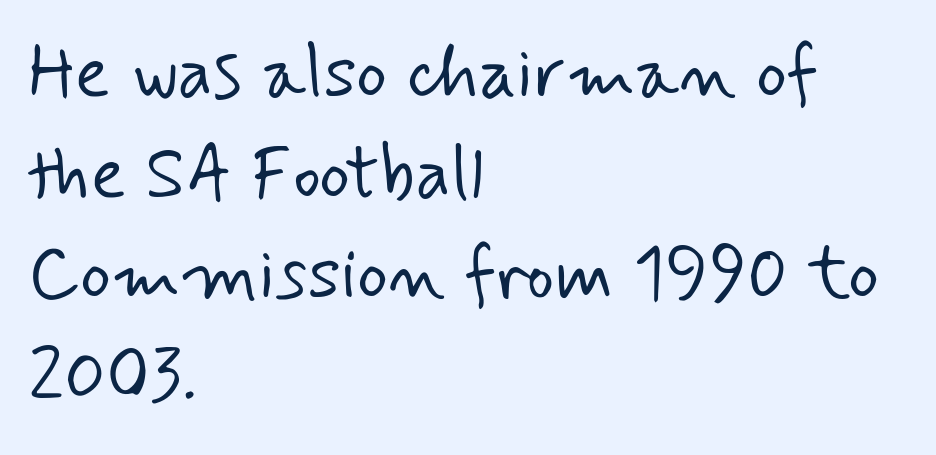
The image shows 73 px light sans-serif type; set left-aligned, normal line spacing (1.38x), normal letter spacing, not underlined; low stroke contrast and a small x-height.
